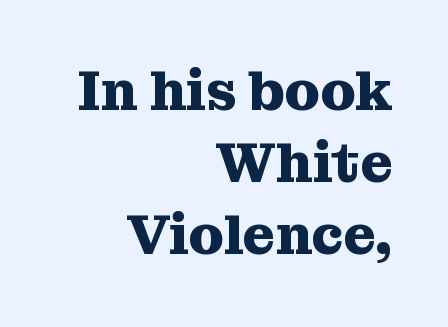
The image shows 56 px heavy serif type, upright; set right-aligned, normal line spacing (1.29x), normal letter spacing, not underlined; medium stroke contrast and a medium x-height.
